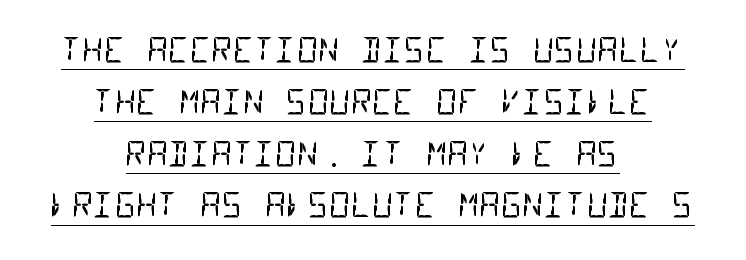
Grotesque or geometric, the face here clearly has no serifs. Note the uniform advance width — an 'i' takes as much space as an 'm'. Line starts and ends both wander, symmetrically. Compared with typical body copy, the letter spacing here is the same. Has an underline been added? It has. Does the leading feel generous? No, just average.
